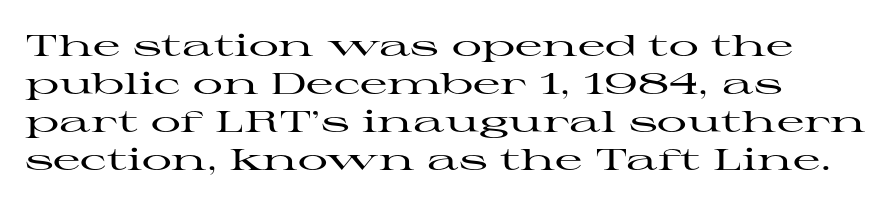
{"serif": "yes", "italic": "no", "width": "wide", "stroke_contrast": "high", "x_height": "medium", "monospaced": "no", "underline": "no", "align": "left", "line_spacing": "normal", "line_spacing_ratio": 1.27, "letter_spacing": "normal", "letter_spacing_em": 0.0, "glyph_px": 30}
